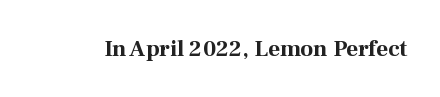
Q: Is the text bold? A: Yes.
Q: Is the text italic (slanted)? A: No, it is upright.
Q: Is the text underlined? A: No.
Q: Is the spacing between letters normal or unusually wide? A: Normal.
